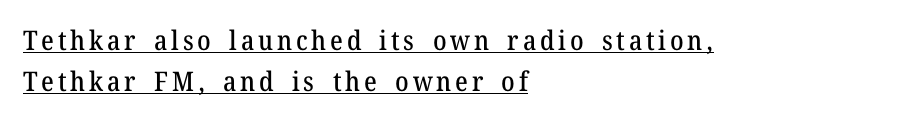
{"italic": "no", "underline": "yes", "align": "left", "line_spacing": "normal", "line_spacing_ratio": 1.51, "glyph_px": 27}
